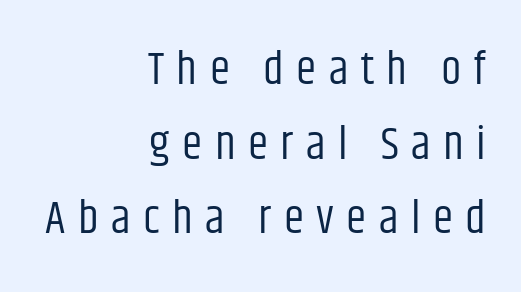
{"serif": "no", "italic": "no", "bold": "no", "weight": "regular", "width": "condensed", "stroke_contrast": "low", "x_height": "large", "monospaced": "no", "underline": "no", "align": "right", "line_spacing": "normal", "line_spacing_ratio": 1.62, "letter_spacing": "wide", "letter_spacing_em": 0.27, "glyph_px": 46}
